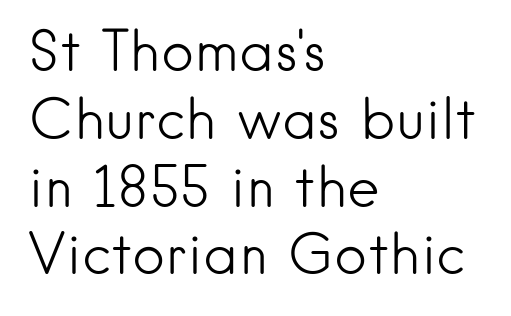
Q: Is the text bold? A: No.
Q: Is the text italic (slanted)? A: No, it is upright.
Q: Is the typeface a serif or a sans-serif typeface? A: Sans-serif.
Q: Is the text underlined? A: No.
Q: How is the paragraph aligned? A: Left-aligned.
Q: Is the spacing between letters normal or unusually wide? A: Normal.
Q: Width (condensed, normal, or wide)? A: Normal.
Q: Stroke contrast? A: Low.
Q: x-height? A: Small.
Q: Monospaced? A: No.
